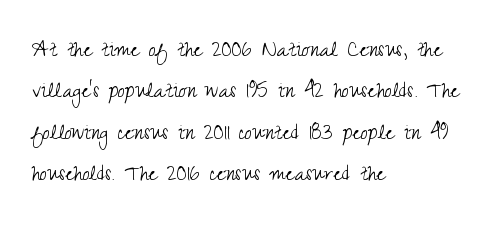
Each stroke keeps to a modest, everyday thickness or less. Whoever set this chose a conventional vertical rhythm. Caption: multi-line text, flush left, ragged right. Underlining? Definitely not there.
